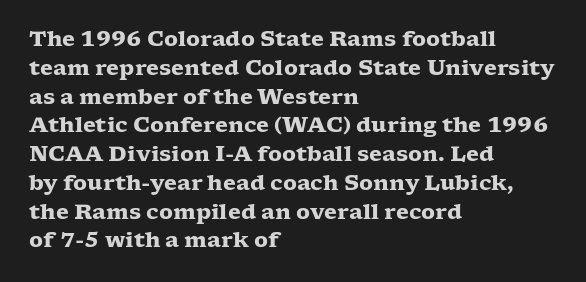
The image shows 21 px bold type, upright; set left-aligned, normal line spacing (1.37x), normal letter spacing, not underlined.
